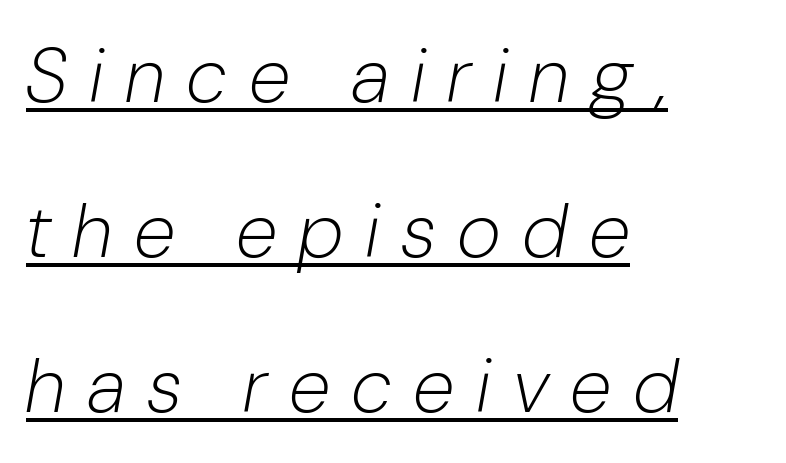
Q: Is the text bold? A: No.
Q: Is the text italic (slanted)? A: Yes, it leans right by about 10 degrees.
Q: Is the text underlined? A: Yes.
Q: How is the paragraph aligned? A: Left-aligned.
Q: Is the spacing between letters normal or unusually wide? A: Unusually wide.
Q: Is the spacing between lines tight, normal or loose? A: Loose.
Q: Width (condensed, normal, or wide)? A: Condensed.
Q: Stroke contrast? A: Low.
Q: x-height? A: Medium.
Q: Monospaced? A: No.
